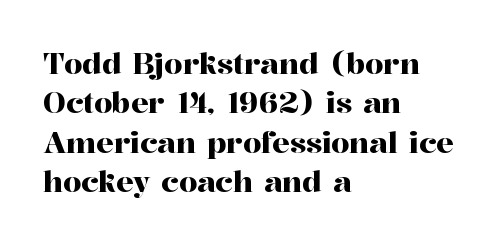
Q: Is the text italic (slanted)? A: No, it is upright.
Q: Is the typeface a serif or a sans-serif typeface? A: Serif.
Q: Is the text underlined? A: No.
Q: How is the paragraph aligned? A: Left-aligned.
Q: Is the spacing between letters normal or unusually wide? A: Normal.
Q: Is the spacing between lines tight, normal or loose? A: Normal.
Q: Width (condensed, normal, or wide)? A: Normal.
Q: Stroke contrast? A: High.
Q: x-height? A: Medium.
Q: Monospaced? A: No.
